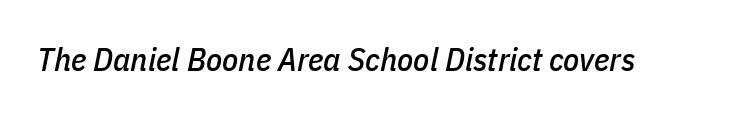
Q: Is the text italic (slanted)? A: Yes, it leans right by about 11 degrees.
Q: Is the text underlined? A: No.
Q: Is the spacing between letters normal or unusually wide? A: Normal.
Q: Width (condensed, normal, or wide)? A: Condensed.
Q: Stroke contrast? A: Low.
Q: x-height? A: Medium.
Q: Monospaced? A: No.
